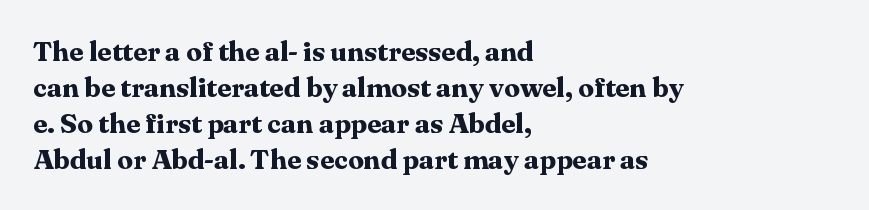
{"serif": "yes", "italic": "no", "bold": "yes", "weight": "bold", "width": "normal", "stroke_contrast": "medium", "x_height": "medium", "monospaced": "no", "underline": "no", "align": "left", "line_spacing": "normal", "line_spacing_ratio": 1.28, "letter_spacing": "normal", "letter_spacing_em": 0.0, "glyph_px": 28}
